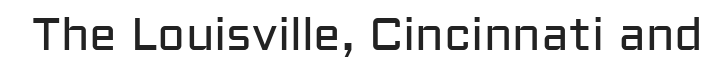
{"serif": "no", "italic": "no", "bold": "no", "weight": "regular", "width": "normal", "stroke_contrast": "low", "x_height": "medium", "monospaced": "no", "underline": "no", "letter_spacing": "normal", "letter_spacing_em": 0.0, "glyph_px": 46}
